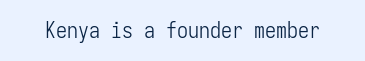
The image shows 22 px text type, upright; set normal letter spacing, not underlined.
